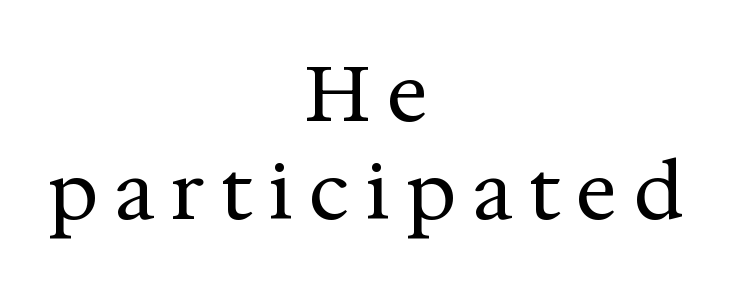
Q: Is the text bold? A: No.
Q: Is the text italic (slanted)? A: No, it is upright.
Q: Is the typeface a serif or a sans-serif typeface? A: Serif.
Q: Is the text underlined? A: No.
Q: How is the paragraph aligned? A: Centered.
Q: Is the spacing between letters normal or unusually wide? A: Unusually wide.
Q: Is the spacing between lines tight, normal or loose? A: Normal.
Q: Width (condensed, normal, or wide)? A: Normal.
Q: Stroke contrast? A: Medium.
Q: x-height? A: Medium.
Q: Monospaced? A: No.
